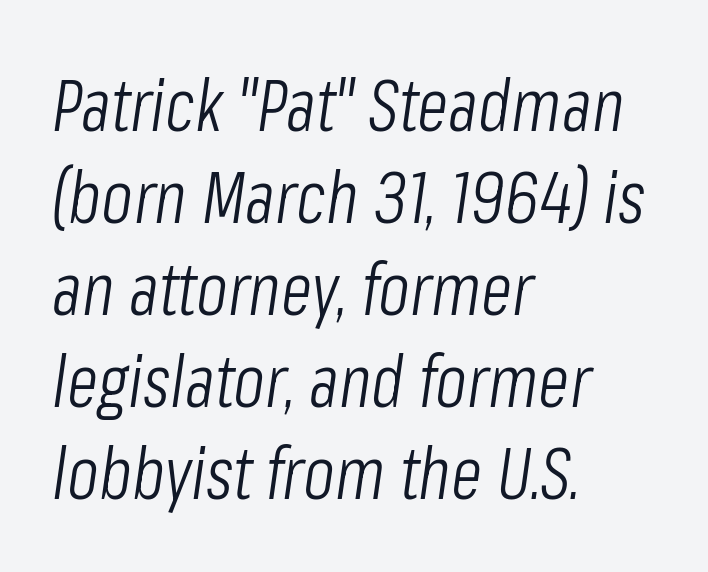
Q: Is the text bold? A: No.
Q: Is the text italic (slanted)? A: Yes, it leans right by about 8 degrees.
Q: Is the text underlined? A: No.
Q: How is the paragraph aligned? A: Left-aligned.
Q: Is the spacing between letters normal or unusually wide? A: Normal.
Q: Is the spacing between lines tight, normal or loose? A: Normal.
Q: Width (condensed, normal, or wide)? A: Condensed.
Q: Stroke contrast? A: Low.
Q: x-height? A: Medium.
Q: Monospaced? A: No.
